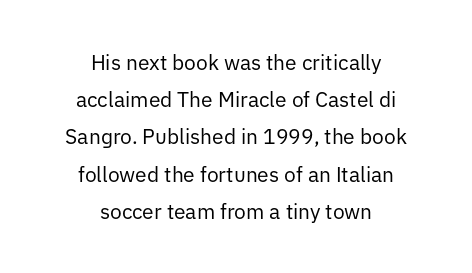
The image shows 21 px text type, upright; set centered, line spacing 1.77x, normal letter spacing, not underlined.
